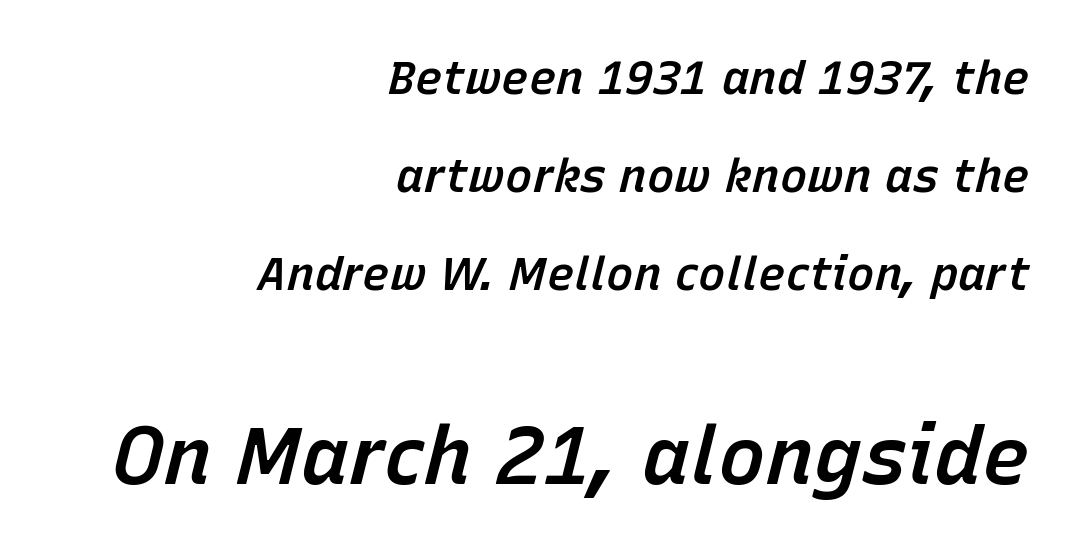
Q: Is the text bold? A: Semi-bold.
Q: Is the text italic (slanted)? A: Yes, it leans right by about 15 degrees.
Q: Is the text underlined? A: No.
Q: How is the paragraph aligned? A: Right-aligned.
Q: Is the spacing between letters normal or unusually wide? A: Normal.
Q: Is the spacing between lines tight, normal or loose? A: Loose.
Q: Which block of text is set in a larger size, the first (top) or the second (bottom)? A: The second (bottom) one.
Q: Width (condensed, normal, or wide)? A: Normal.
Q: Stroke contrast? A: Low.
Q: x-height? A: Medium.
Q: Monospaced? A: No.
